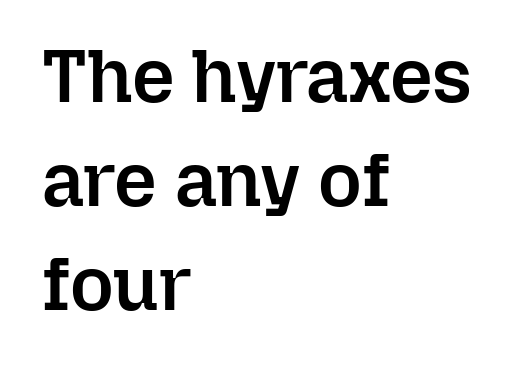
{"italic": "no", "bold": "semi", "weight": "semibold", "width": "normal", "stroke_contrast": "low", "x_height": "medium", "monospaced": "no", "underline": "no", "align": "left", "line_spacing": "normal", "line_spacing_ratio": 1.39, "letter_spacing": "normal", "letter_spacing_em": 0.0, "glyph_px": 75}
